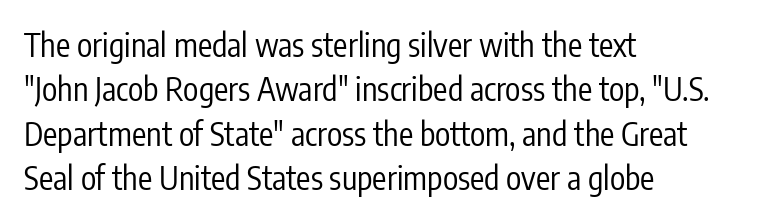
Q: Is the text bold? A: No.
Q: Is the text italic (slanted)? A: No, it is upright.
Q: Is the typeface a serif or a sans-serif typeface? A: Sans-serif.
Q: Is the text underlined? A: No.
Q: How is the paragraph aligned? A: Left-aligned.
Q: Is the spacing between letters normal or unusually wide? A: Normal.
Q: Is the spacing between lines tight, normal or loose? A: Normal.
Q: Width (condensed, normal, or wide)? A: Condensed.
Q: Stroke contrast? A: Low.
Q: x-height? A: Medium.
Q: Monospaced? A: No.
